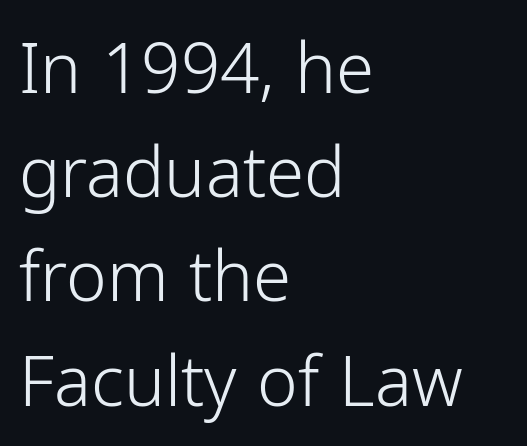
Q: Is the text bold? A: No.
Q: Is the text italic (slanted)? A: No, it is upright.
Q: Is the typeface a serif or a sans-serif typeface? A: Sans-serif.
Q: Is the text underlined? A: No.
Q: How is the paragraph aligned? A: Left-aligned.
Q: Is the spacing between letters normal or unusually wide? A: Normal.
Q: Is the spacing between lines tight, normal or loose? A: Normal.
Q: Width (condensed, normal, or wide)? A: Normal.
Q: Stroke contrast? A: Low.
Q: x-height? A: Medium.
Q: Monospaced? A: No.
